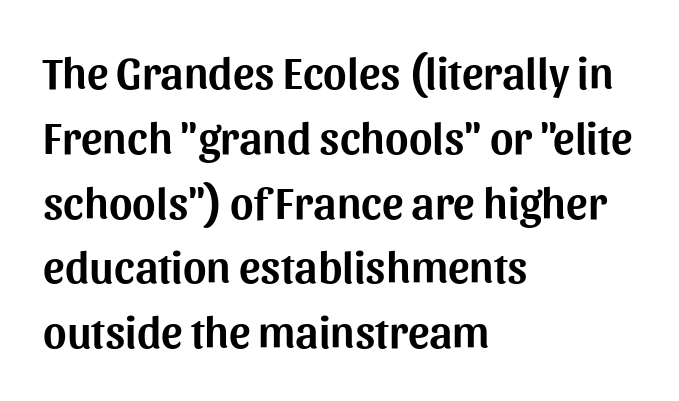
{"serif": "no", "italic": "no", "width": "normal", "stroke_contrast": "medium", "x_height": "medium", "monospaced": "no", "underline": "no", "align": "left", "line_spacing": "normal", "line_spacing_ratio": 1.44, "letter_spacing": "normal", "letter_spacing_em": 0.0, "glyph_px": 45}
